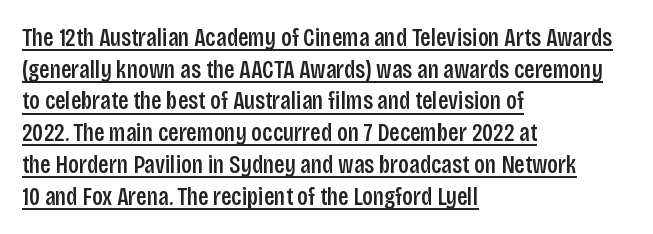
The image shows 25 px text type, upright; set left-aligned, normal line spacing (1.27x), normal letter spacing, underlined.
